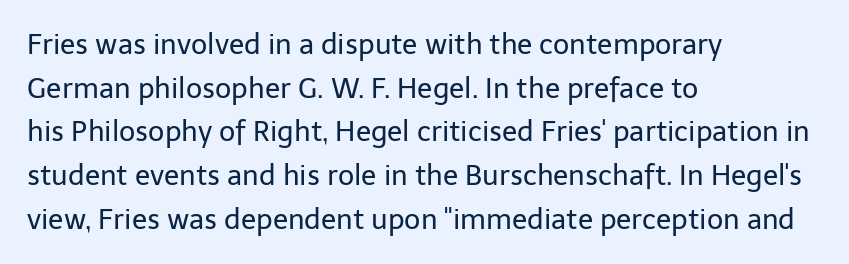
The horizontal fit of the characters is conventional and even. Is the block centered? No — it sits flush against the left margin. Do the letters lean? They stand straight. Honestly, the row spacing looks completely unremarkable. Just letters on the line, the space beneath them empty. These glyphs show unthickened strokes, regular width or finer.
